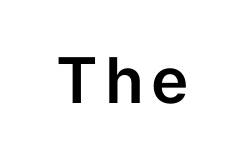
The space directly below the letters is spotless. Note the varied advance widths — an 'i' is clearly narrower than an 'm'. Serif or sans? Sans — the stroke terminals are bare. This is roman type, the default non-slanted kind.
